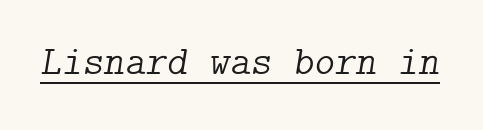
{"serif": "yes", "italic": "yes", "lean": "right", "slant_degrees": 9, "bold": "no", "weight": "light", "width": "normal", "stroke_contrast": "low", "x_height": "medium", "underline": "yes", "letter_spacing": "normal", "letter_spacing_em": 0.0, "glyph_px": 40}
